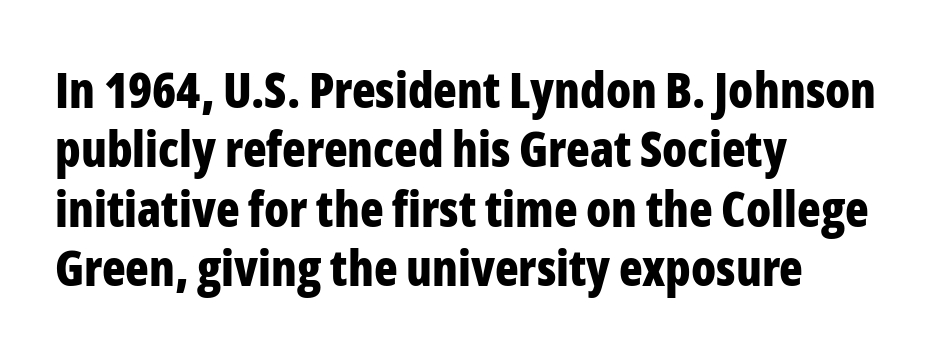
{"serif": "no", "italic": "no", "bold": "yes", "weight": "bold", "width": "condensed", "stroke_contrast": "low", "x_height": "medium", "monospaced": "no", "underline": "no", "align": "left", "line_spacing_ratio": 1.21, "letter_spacing": "normal", "letter_spacing_em": 0.0, "glyph_px": 49}
